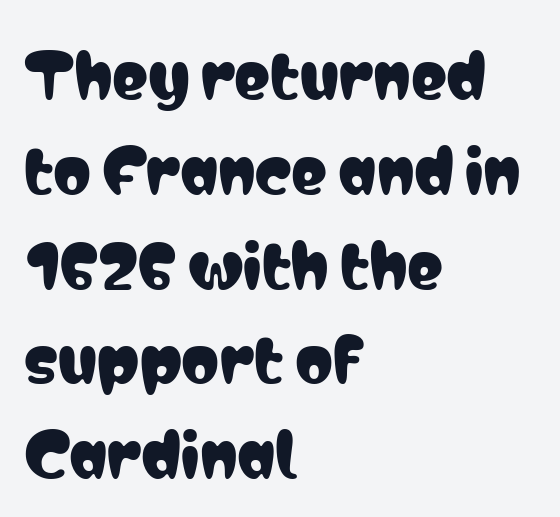
{"serif": "no", "italic": "no", "width": "condensed", "stroke_contrast": "low", "x_height": "medium", "monospaced": "no", "underline": "no", "align": "left", "line_spacing": "normal", "line_spacing_ratio": 1.58, "letter_spacing": "normal", "letter_spacing_em": 0.0, "glyph_px": 60}
